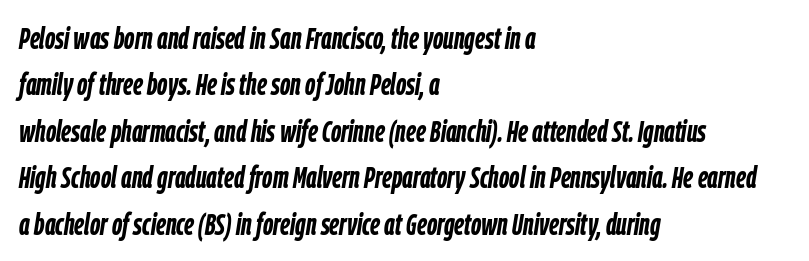
The image shows 30 px semibold, condensed type, italic (leaning right); set left-aligned, normal line spacing (1.55x), normal letter spacing, not underlined; low stroke contrast and a medium x-height.
